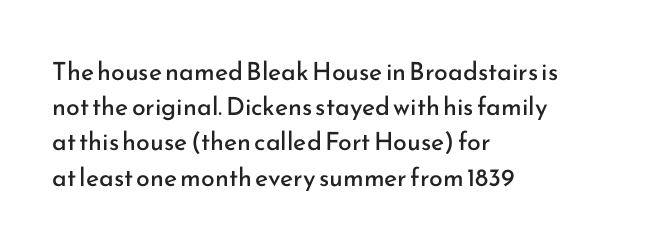
Weight: not bold — regular or lighter. Summary of vertical rhythm: regular, with standard interline spacing. Italic? Not at all — the glyphs are vertical. Words appear dense and cohesive because spacing is normal. Glance below the letters and you will spot only blank space.
